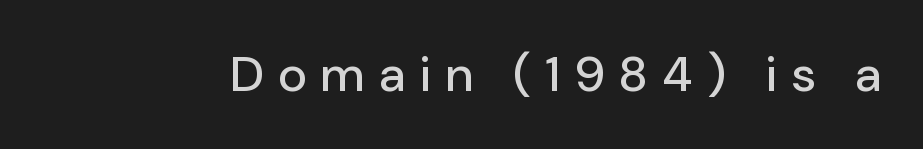
The image shows 49 px sans-serif type, upright; set unusually wide letter spacing (+0.31 em), not underlined; low stroke contrast and a medium x-height.
